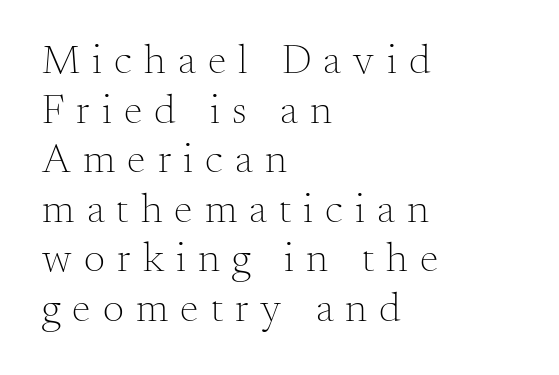
{"serif": "yes", "italic": "no", "bold": "no", "weight": "light", "width": "normal", "stroke_contrast": "medium", "x_height": "small", "monospaced": "no", "underline": "no", "align": "left", "line_spacing_ratio": 1.18, "letter_spacing": "wide", "letter_spacing_em": 0.29, "glyph_px": 42}
